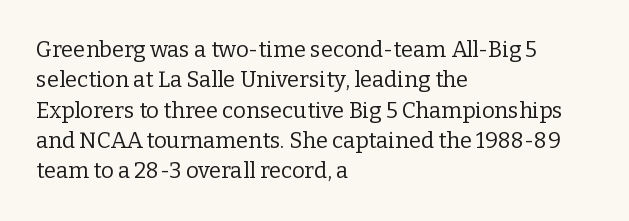
{"italic": "no", "bold": "no", "underline": "no", "align": "left", "line_spacing": "normal", "line_spacing_ratio": 1.38, "letter_spacing": "normal", "letter_spacing_em": 0.0, "glyph_px": 22}
